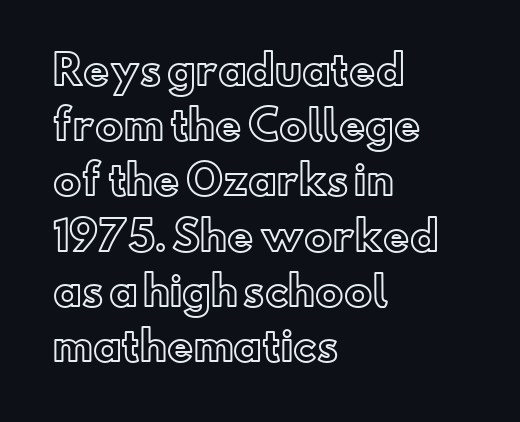
{"italic": "no", "width": "normal", "x_height": "small", "monospaced": "no", "underline": "no", "align": "left", "line_spacing": "normal", "line_spacing_ratio": 1.38, "letter_spacing": "normal", "letter_spacing_em": 0.0, "glyph_px": 40}
